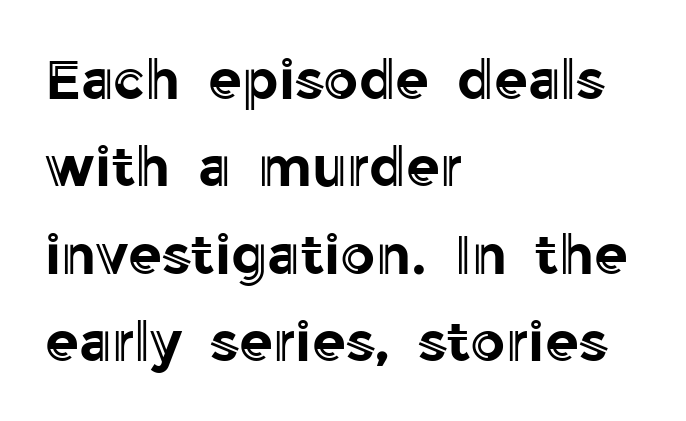
The vertical gap from one line to the next is medium. The rendering keeps characters at their native spacing. The text block is weighted toward the left margin, trailing off unevenly rightward. The axis of the letterforms is exactly vertical. Clear beneath every line of the passage. Each letter keeps its own natural width here, so spacing adapts to shape.
